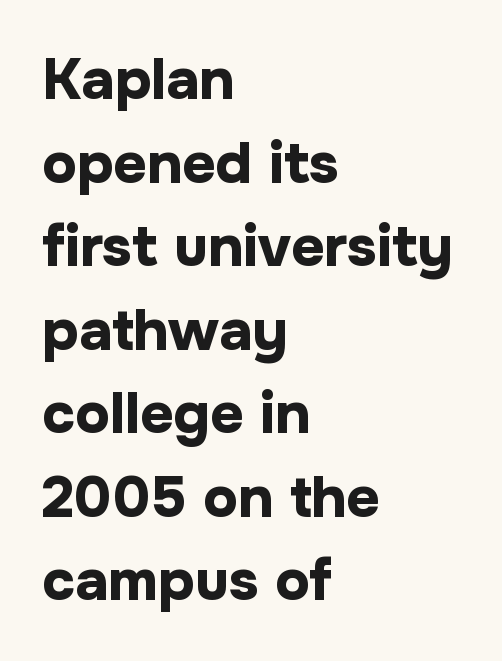
The image shows 58 px bold sans-serif type, upright; set left-aligned, normal line spacing (1.44x), normal letter spacing, not underlined; low stroke contrast and a medium x-height.
